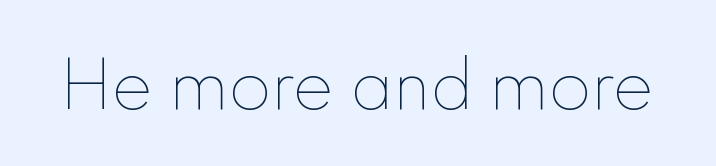
Q: Is the text bold? A: No.
Q: Is the text italic (slanted)? A: No, it is upright.
Q: Is the text underlined? A: No.
Q: Is the spacing between letters normal or unusually wide? A: Normal.
Q: Width (condensed, normal, or wide)? A: Normal.
Q: x-height? A: Small.
Q: Monospaced? A: No.
